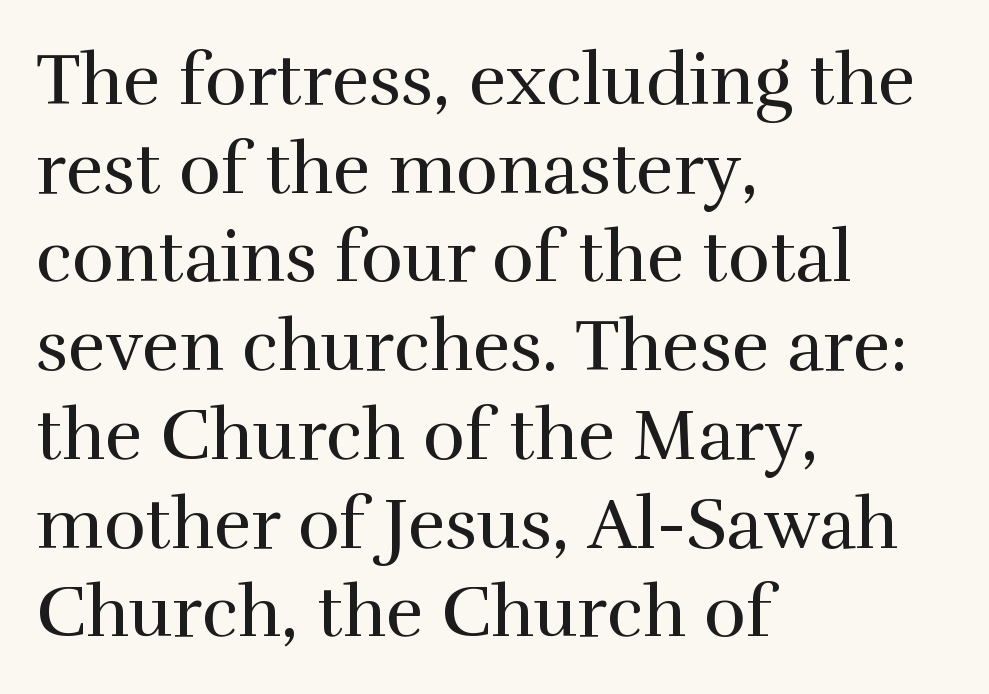
The image shows 71 px regular-weight serif type, upright; set left-aligned, normal line spacing (1.25x), normal letter spacing, not underlined; high stroke contrast and a medium x-height.
